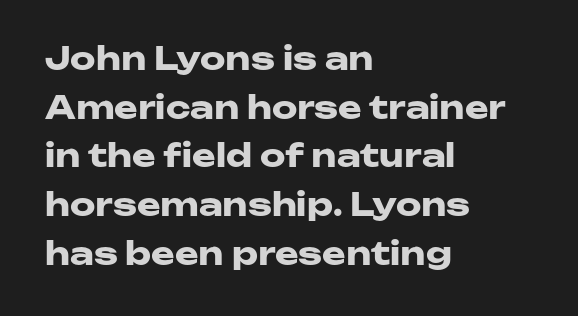
Q: Is the text bold? A: Yes.
Q: Is the text italic (slanted)? A: No, it is upright.
Q: Is the typeface a serif or a sans-serif typeface? A: Sans-serif.
Q: Is the text underlined? A: No.
Q: How is the paragraph aligned? A: Left-aligned.
Q: Is the spacing between letters normal or unusually wide? A: Normal.
Q: Is the spacing between lines tight, normal or loose? A: Normal.
Q: Width (condensed, normal, or wide)? A: Wide.
Q: Stroke contrast? A: Low.
Q: x-height? A: Medium.
Q: Monospaced? A: No.
